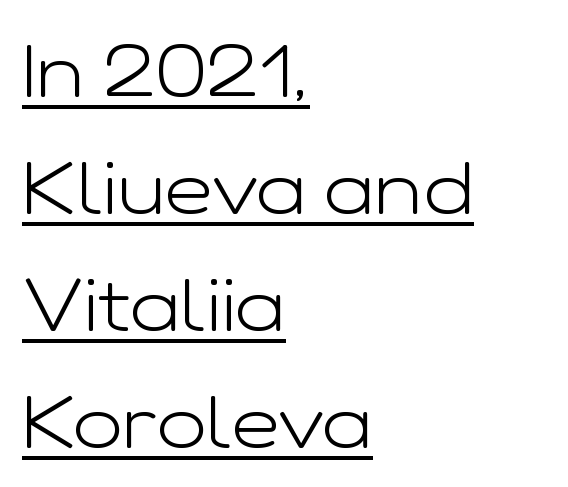
{"serif": "no", "italic": "no", "bold": "no", "weight": "light", "width": "wide", "stroke_contrast": "low", "x_height": "medium", "monospaced": "no", "underline": "yes", "align": "left", "line_spacing": "normal", "line_spacing_ratio": 1.56, "letter_spacing": "normal", "letter_spacing_em": 0.0, "glyph_px": 75}
